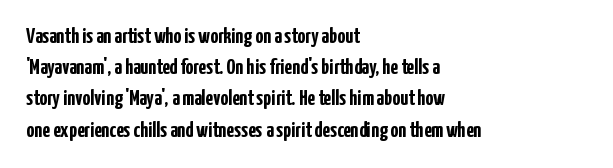
Q: Is the text bold? A: Yes.
Q: Is the text italic (slanted)? A: No, it is upright.
Q: Is the text underlined? A: No.
Q: How is the paragraph aligned? A: Left-aligned.
Q: Is the spacing between letters normal or unusually wide? A: Normal.
Q: Is the spacing between lines tight, normal or loose? A: Normal.
